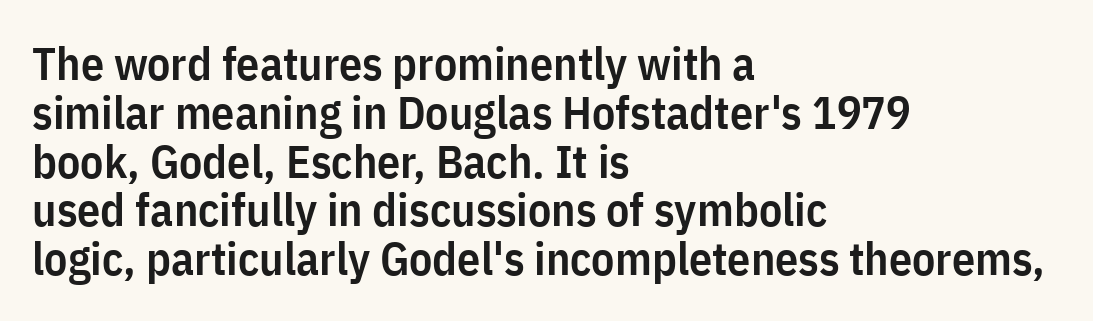
The string is rendered with underlining switched off. Tracking value appears to be zero — textbook default spacing. The font's upright variant was chosen for this text. This sample has the flowing, uneven cadence of proportional lettering. Is this a sans? Yes — the strokes have no serifs. The font is running at a semibold setting, under full bold.
